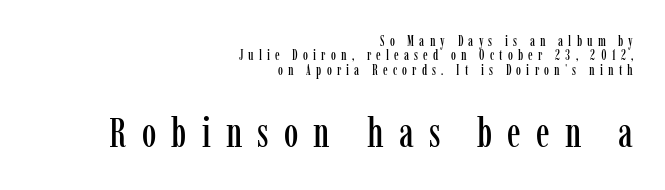
{"serif": "yes", "italic": "no", "width": "condensed", "stroke_contrast": "low", "x_height": "medium", "monospaced": "no", "underline": "no", "align": "right", "line_spacing": "tight", "line_spacing_ratio": 1.02, "letter_spacing": "wide", "letter_spacing_em": 0.37, "larger_block": "second", "size_ratio": 2.93, "glyph_px": 41}
